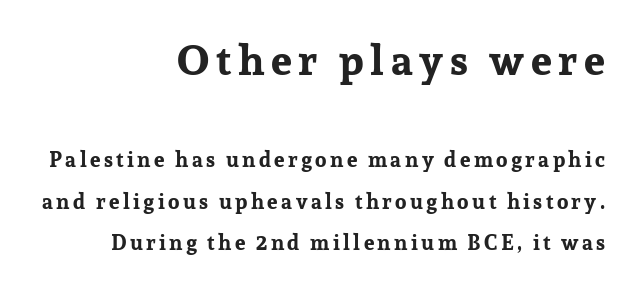
The image shows 42 px bold serif type, upright; set right-aligned, loose line spacing (1.97x), not underlined; the first (top) block is 2.0x larger; low stroke contrast and a medium x-height.
